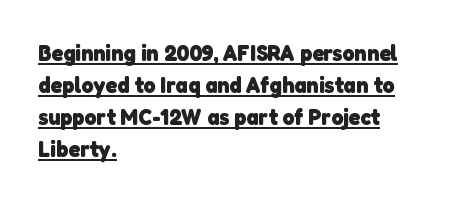
Q: Is the text bold? A: Yes.
Q: Is the text underlined? A: Yes.
Q: How is the paragraph aligned? A: Left-aligned.
Q: Is the spacing between letters normal or unusually wide? A: Normal.
Q: Is the spacing between lines tight, normal or loose? A: Normal.
